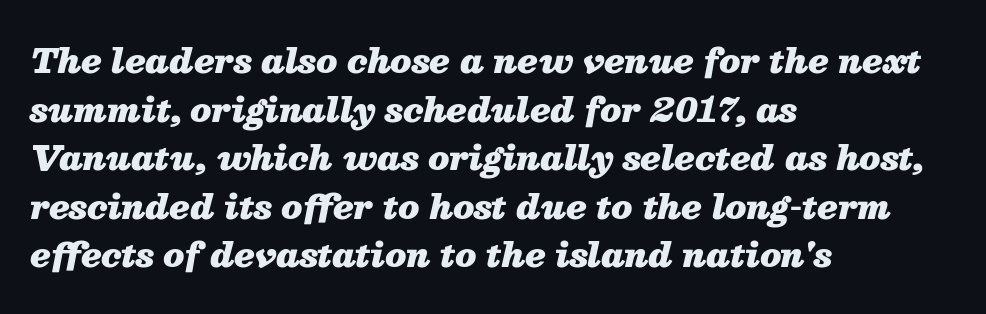
{"italic": "yes", "lean": "right", "slant_degrees": 13, "bold": "yes", "weight": "heavy", "width": "normal", "stroke_contrast": "medium", "x_height": "medium", "monospaced": "no", "underline": "no", "align": "left", "line_spacing": "normal", "line_spacing_ratio": 1.47, "letter_spacing": "normal", "letter_spacing_em": 0.0, "glyph_px": 33}
